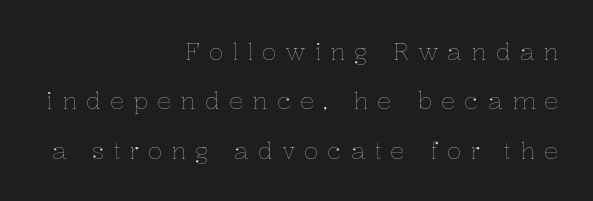
The image shows 24 px text type, upright; set right-aligned, loose line spacing (2.06x), unusually wide letter spacing (+0.37 em), not underlined.
